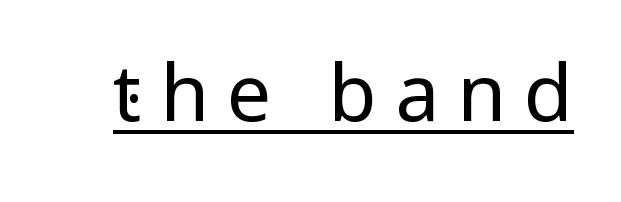
Q: Is the text bold? A: No.
Q: Is the text italic (slanted)? A: No, it is upright.
Q: Is the typeface a serif or a sans-serif typeface? A: Sans-serif.
Q: Is the text underlined? A: Yes.
Q: Is the spacing between letters normal or unusually wide? A: Unusually wide.
Q: Width (condensed, normal, or wide)? A: Normal.
Q: Stroke contrast? A: Low.
Q: x-height? A: Medium.
Q: Monospaced? A: No.
